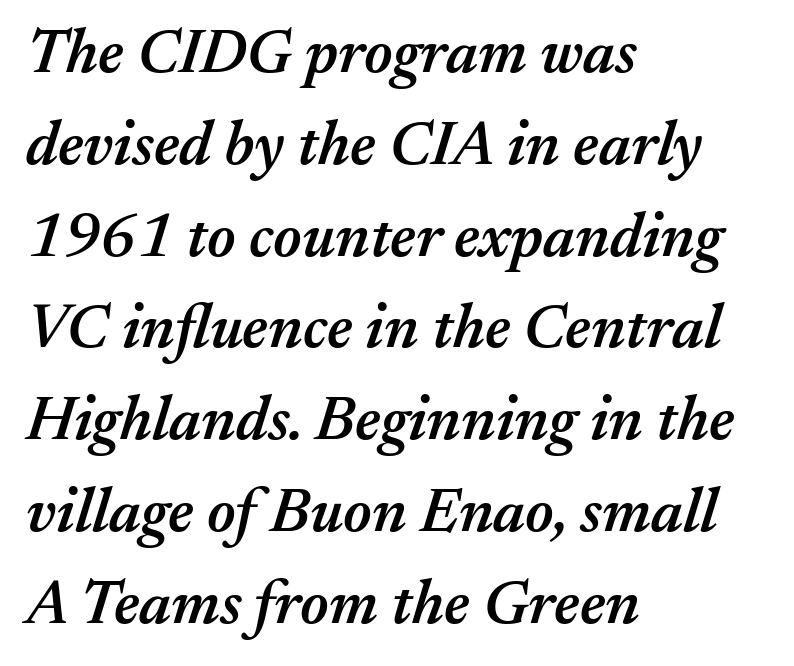
Q: Is the text bold? A: Semi-bold.
Q: Is the text italic (slanted)? A: Yes, it leans right by about 17 degrees.
Q: Is the text underlined? A: No.
Q: How is the paragraph aligned? A: Left-aligned.
Q: Is the spacing between letters normal or unusually wide? A: Normal.
Q: Is the spacing between lines tight, normal or loose? A: Normal.
Q: Width (condensed, normal, or wide)? A: Normal.
Q: Stroke contrast? A: Medium.
Q: x-height? A: Medium.
Q: Monospaced? A: No.
